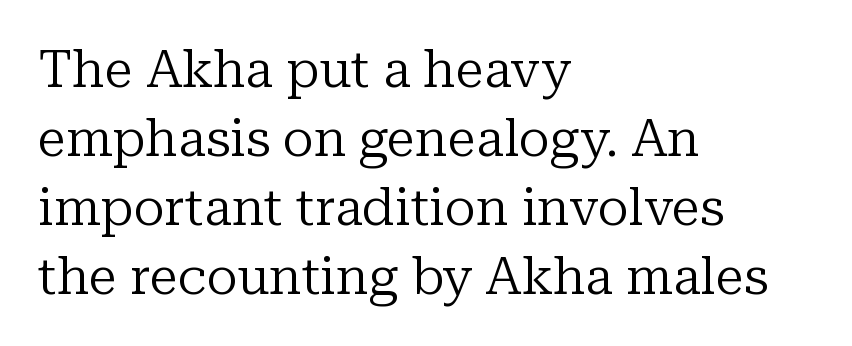
{"serif": "yes", "italic": "no", "bold": "no", "weight": "regular", "width": "normal", "stroke_contrast": "low", "x_height": "medium", "monospaced": "no", "underline": "no", "align": "left", "line_spacing": "normal", "line_spacing_ratio": 1.33, "letter_spacing": "normal", "letter_spacing_em": 0.0, "glyph_px": 52}
